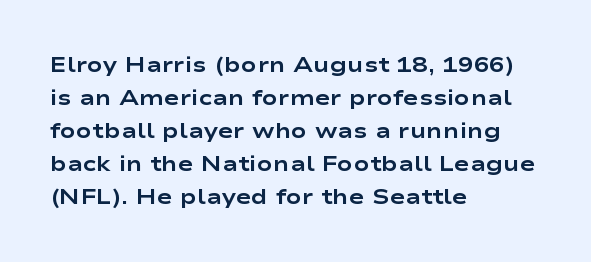
Q: Is the text bold? A: Yes.
Q: Is the text italic (slanted)? A: No, it is upright.
Q: Is the text underlined? A: No.
Q: How is the paragraph aligned? A: Left-aligned.
Q: Is the spacing between letters normal or unusually wide? A: Normal.
Q: Is the spacing between lines tight, normal or loose? A: Normal.
